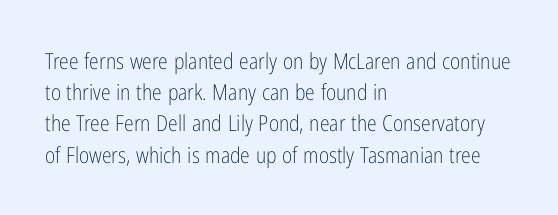
The image shows 22 px text type, upright; set left-aligned, normal line spacing (1.42x), normal letter spacing, not underlined.
